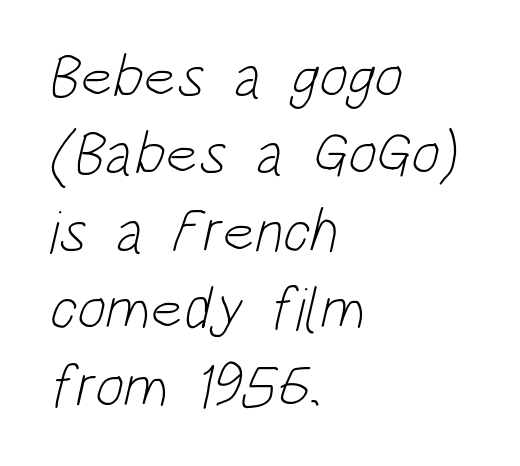
{"serif": "no", "bold": "no", "weight": "light", "width": "condensed", "stroke_contrast": "low", "x_height": "large", "monospaced": "no", "underline": "no", "align": "left", "line_spacing": "normal", "line_spacing_ratio": 1.27, "letter_spacing": "normal", "letter_spacing_em": 0.0, "glyph_px": 61}
